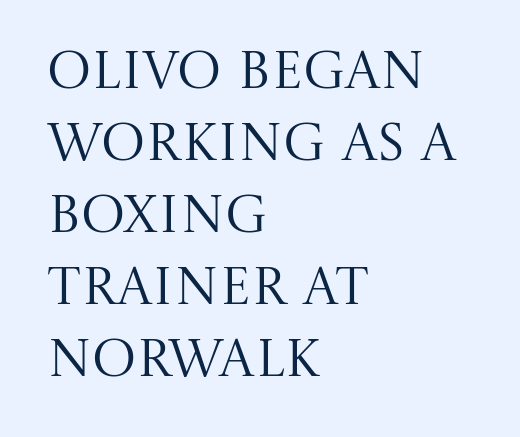
The image shows 53 px regular-weight serif type, upright; set left-aligned, normal line spacing (1.36x), normal letter spacing, not underlined; medium stroke contrast and a large x-height.
